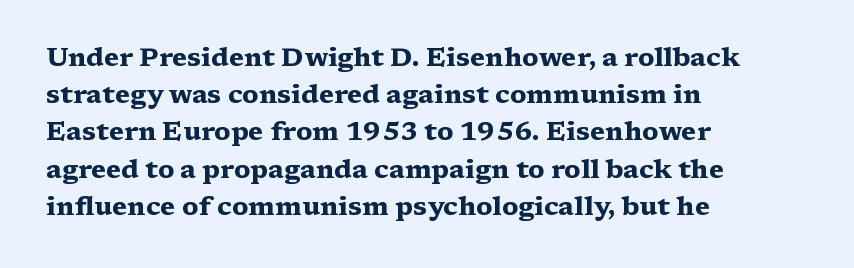
Notice how descenders clear the ascenders below comfortably — that's standard leading. Compared with an ordinary text face, these strokes are far heavier — a full bold. Compared with typical body copy, the letter spacing here is the same. Italic: no, the glyphs are upright roman. The rag falls on the right side of this text block. Descenders hang freely into open space.
